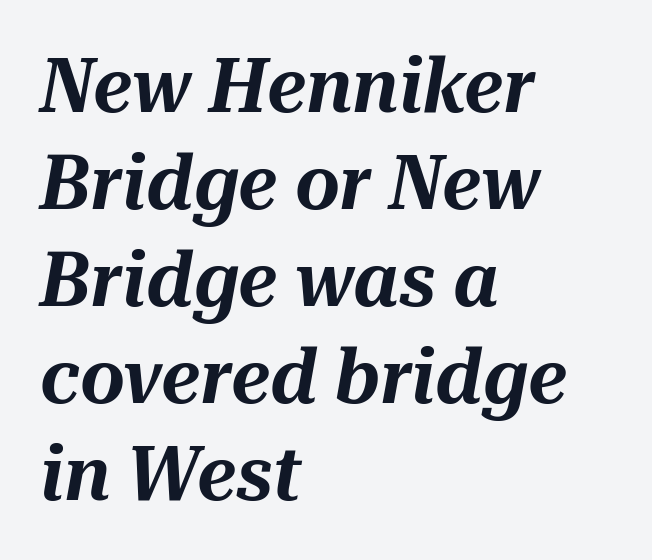
Q: Is the text italic (slanted)? A: Yes, it leans right by about 10 degrees.
Q: Is the text underlined? A: No.
Q: How is the paragraph aligned? A: Left-aligned.
Q: Is the spacing between letters normal or unusually wide? A: Normal.
Q: Is the spacing between lines tight, normal or loose? A: Normal.
Q: Width (condensed, normal, or wide)? A: Normal.
Q: Stroke contrast? A: Medium.
Q: x-height? A: Medium.
Q: Monospaced? A: No.
